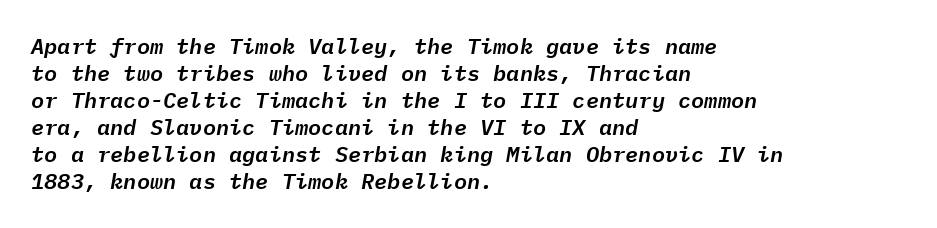
Quick note: italic. The ragged edge is on the right, which tells us the setting is flush left. This rendering leaves character spacing at its baseline value. Anything drawn beneath the words? Only blank space.
